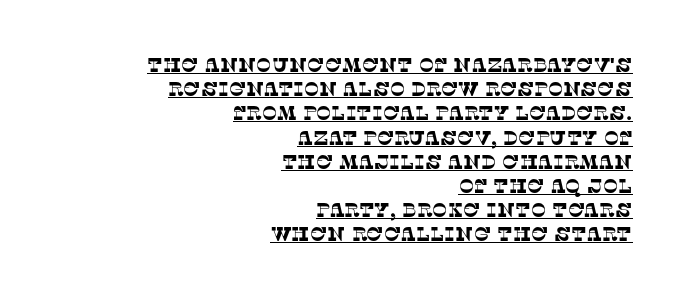
Q: Is the text underlined? A: Yes.
Q: How is the paragraph aligned? A: Right-aligned.
Q: Is the spacing between letters normal or unusually wide? A: Normal.
